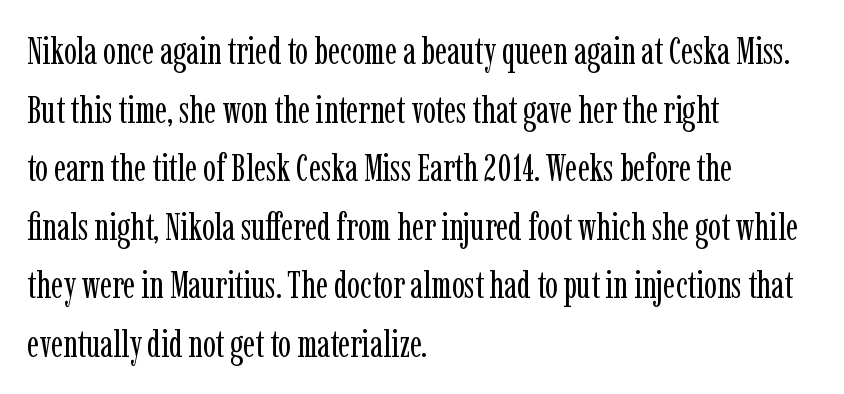
Q: Is the text bold? A: No.
Q: Is the text italic (slanted)? A: No, it is upright.
Q: Is the typeface a serif or a sans-serif typeface? A: Serif.
Q: Is the text underlined? A: No.
Q: How is the paragraph aligned? A: Left-aligned.
Q: Is the spacing between letters normal or unusually wide? A: Normal.
Q: Is the spacing between lines tight, normal or loose? A: Normal.
Q: Width (condensed, normal, or wide)? A: Condensed.
Q: Stroke contrast? A: Low.
Q: x-height? A: Medium.
Q: Monospaced? A: No.
